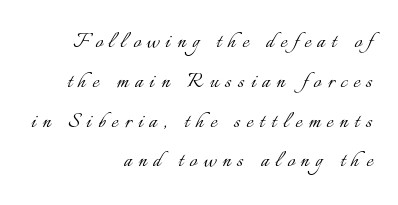
{"bold": "no", "underline": "no", "align": "right", "line_spacing": "normal", "line_spacing_ratio": 1.53, "letter_spacing": "wide", "letter_spacing_em": 0.25, "glyph_px": 26}
